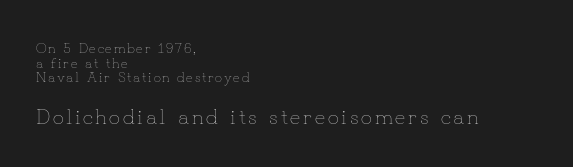
Q: Is the text bold? A: No.
Q: Is the text italic (slanted)? A: No, it is upright.
Q: Is the text underlined? A: No.
Q: How is the paragraph aligned? A: Left-aligned.
Q: Is the spacing between lines tight, normal or loose? A: Tight.
Q: Which block of text is set in a larger size, the first (top) or the second (bottom)? A: The second (bottom) one.
